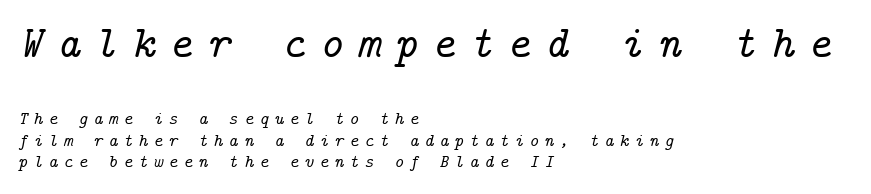
The image shows 45 px serif type, italic (leaning right); set left-aligned, line spacing 1.2x, unusually wide letter spacing (+0.31 em), not underlined; the first (top) block is 2.5x larger; low stroke contrast and a medium x-height.
